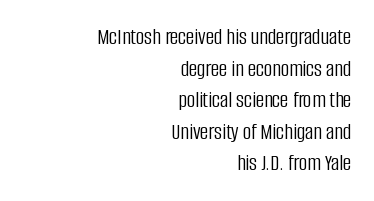
Q: Is the text bold? A: No.
Q: Is the text italic (slanted)? A: No, it is upright.
Q: Is the text underlined? A: No.
Q: How is the paragraph aligned? A: Right-aligned.
Q: Is the spacing between letters normal or unusually wide? A: Normal.
Q: Is the spacing between lines tight, normal or loose? A: Normal.
